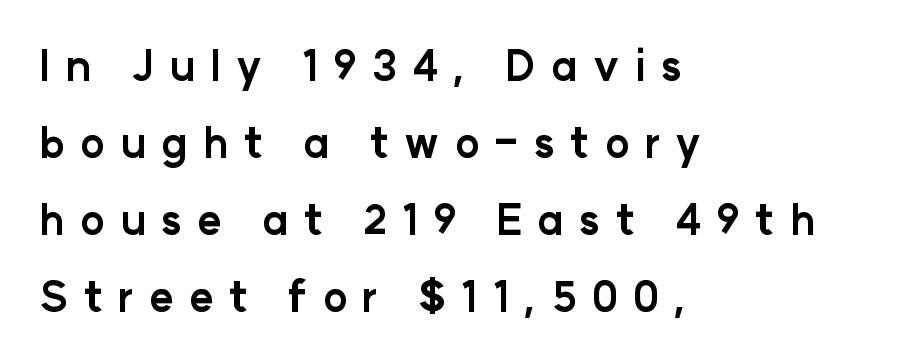
The image shows 41 px bold sans-serif type, upright; set left-aligned, line spacing 1.88x, unusually wide letter spacing (+0.37 em), not underlined; low stroke contrast and a medium x-height.
